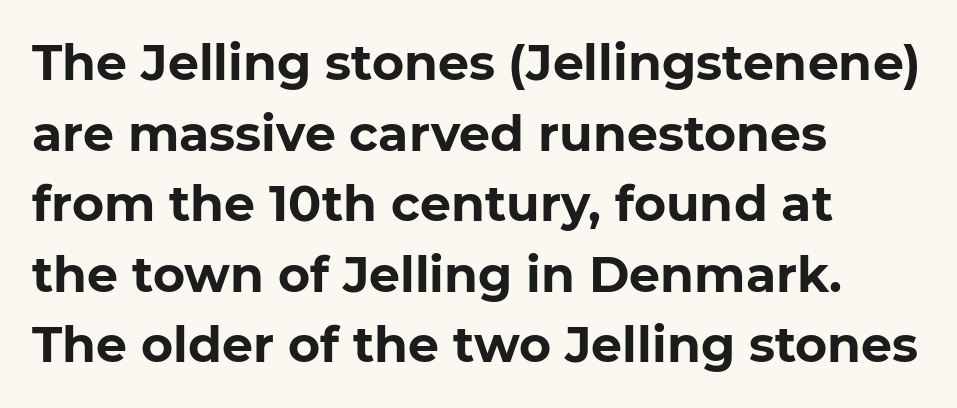
The image shows 49 px bold sans-serif type, upright; set left-aligned, normal line spacing (1.44x), normal letter spacing, not underlined; low stroke contrast and a medium x-height.
